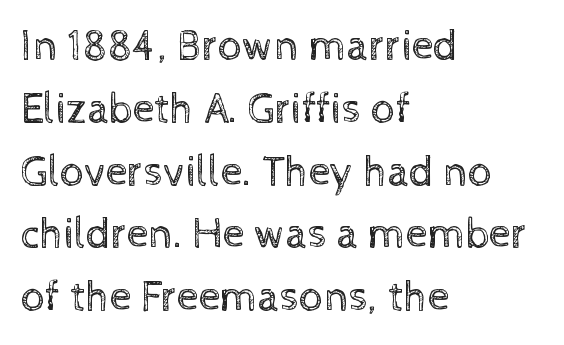
Q: Is the text bold? A: No.
Q: Is the text italic (slanted)? A: No, it is upright.
Q: Is the text underlined? A: No.
Q: How is the paragraph aligned? A: Left-aligned.
Q: Is the spacing between letters normal or unusually wide? A: Normal.
Q: Is the spacing between lines tight, normal or loose? A: Normal.
Q: Width (condensed, normal, or wide)? A: Normal.
Q: x-height? A: Medium.
Q: Monospaced? A: No.
